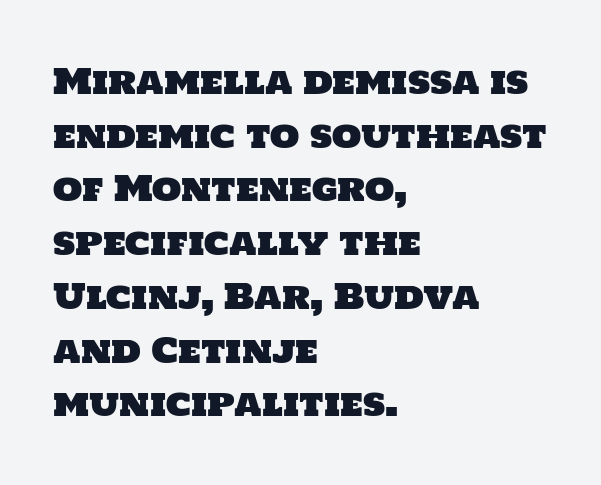
The image shows 34 px sans-serif type; set left-aligned, normal line spacing (1.58x), normal letter spacing, not underlined; low stroke contrast and a large x-height.
